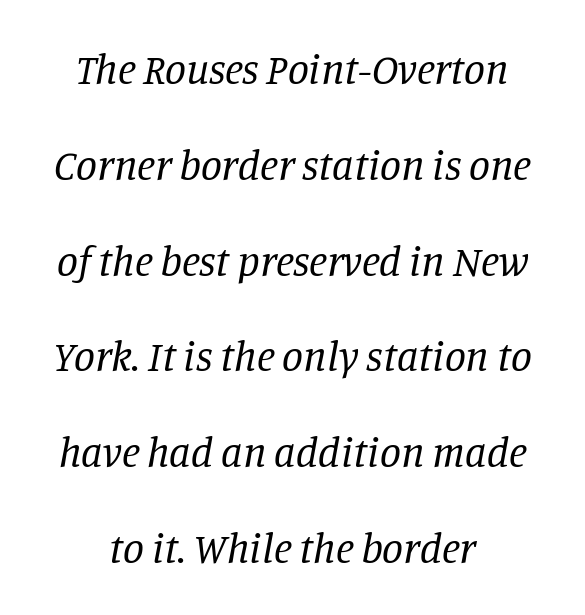
Students, observe: this is what heavily led, spacious text looks like. Honestly, there is no underline to notice here at all. This sample has the flowing, uneven cadence of proportional lettering. The typography opts for an oblique posture over an upright one. Note: serifs present on the glyphs.
